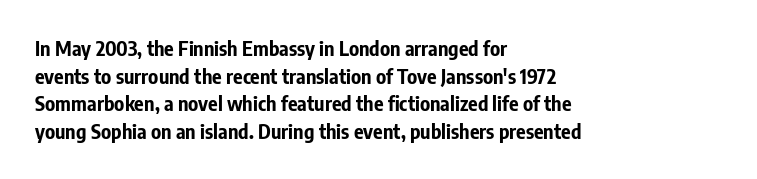
Q: Is the text bold? A: Yes.
Q: Is the text italic (slanted)? A: No, it is upright.
Q: Is the text underlined? A: No.
Q: How is the paragraph aligned? A: Left-aligned.
Q: Is the spacing between letters normal or unusually wide? A: Normal.
Q: Is the spacing between lines tight, normal or loose? A: Normal.
